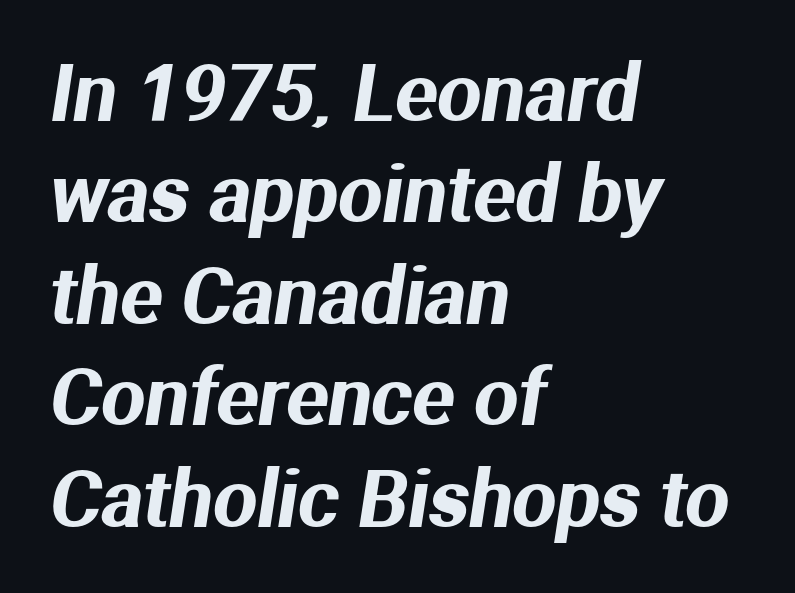
Line beginnings align vertically; line endings do not. Leading: standard. These lines are rendered in a variable-pitch font. This sample uses plain, unmodified letter spacing. Each row of text sits above clean, open space.
